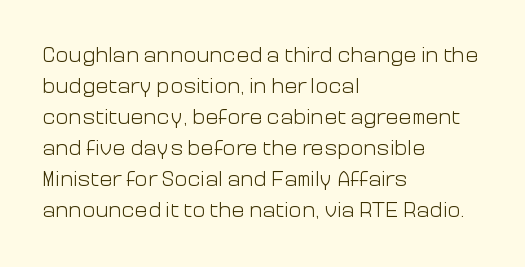
Q: Is the text bold? A: No.
Q: Is the text italic (slanted)? A: No, it is upright.
Q: Is the text underlined? A: No.
Q: How is the paragraph aligned? A: Left-aligned.
Q: Is the spacing between letters normal or unusually wide? A: Normal.
Q: Is the spacing between lines tight, normal or loose? A: Normal.
